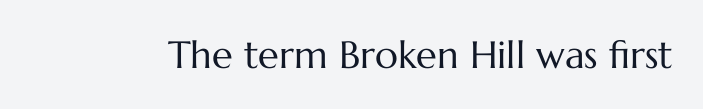
Q: Is the text bold? A: No.
Q: Is the text italic (slanted)? A: No, it is upright.
Q: Is the text underlined? A: No.
Q: Is the spacing between letters normal or unusually wide? A: Normal.
Q: Width (condensed, normal, or wide)? A: Normal.
Q: Stroke contrast? A: Medium.
Q: x-height? A: Medium.
Q: Monospaced? A: No.
